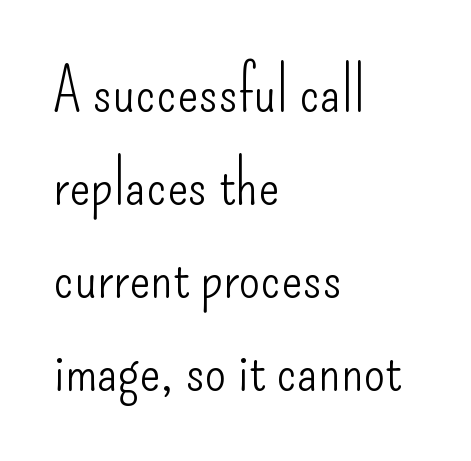
The image shows 62 px light, condensed sans-serif type, upright; set left-aligned, normal line spacing (1.5x), normal letter spacing, not underlined; low stroke contrast and a small x-height.
